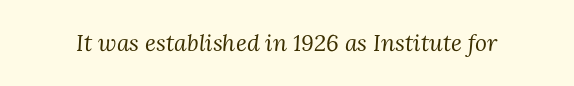
Stems here are at most as thick as an everyday book face. Check the space under the baseline: it is left empty. This sample uses plain, unmodified letter spacing. The whole block is typeset with a tilt.
